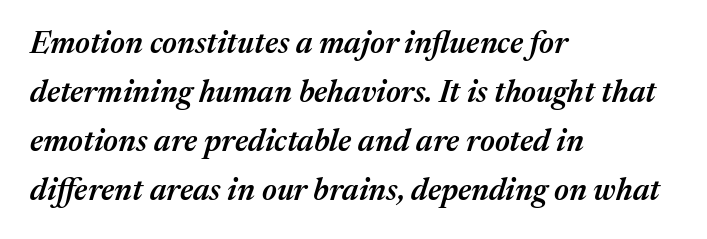
Q: Is the text bold? A: Semi-bold.
Q: Is the text italic (slanted)? A: Yes, it leans right by about 17 degrees.
Q: Is the text underlined? A: No.
Q: How is the paragraph aligned? A: Left-aligned.
Q: Is the spacing between letters normal or unusually wide? A: Normal.
Q: Is the spacing between lines tight, normal or loose? A: Normal.
Q: Width (condensed, normal, or wide)? A: Normal.
Q: Stroke contrast? A: Medium.
Q: x-height? A: Medium.
Q: Monospaced? A: No.
